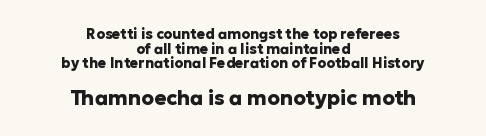
This block would grow much taller if given ordinary leading; it's compressed now. Just letters on the line, the space beneath them empty. Every letter is thick-stroked: bold, no question. This is roman type, the default non-slanted kind.
